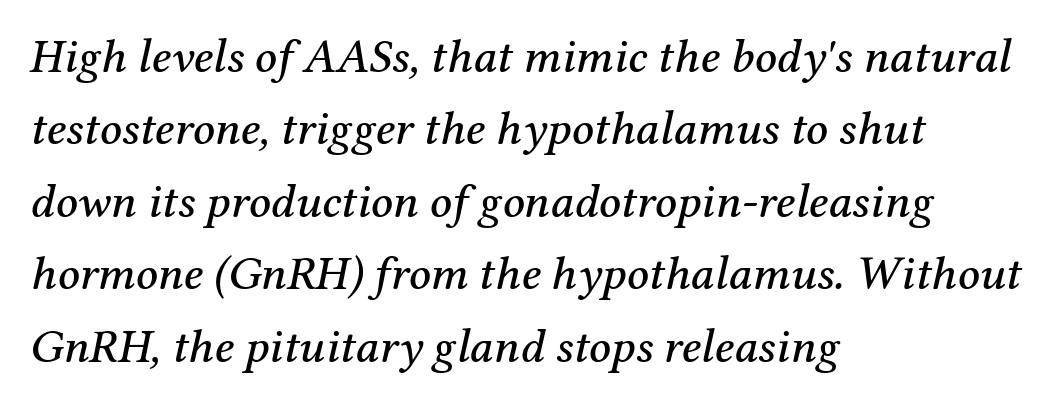
The image shows 48 px serif type, italic (leaning right); set left-aligned, normal line spacing (1.51x), normal letter spacing, not underlined; medium stroke contrast and a medium x-height.
